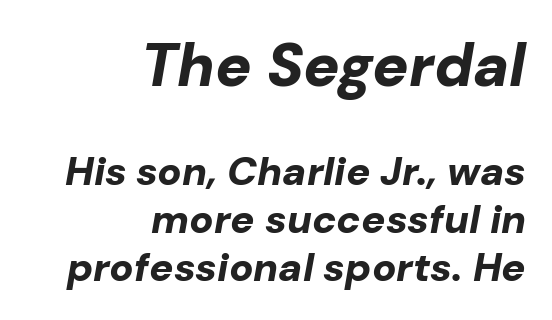
Q: Is the text bold? A: Yes.
Q: Is the text italic (slanted)? A: Yes, it leans right by about 10 degrees.
Q: Is the text underlined? A: No.
Q: How is the paragraph aligned? A: Right-aligned.
Q: Is the spacing between letters normal or unusually wide? A: Normal.
Q: Which block of text is set in a larger size, the first (top) or the second (bottom)? A: The first (top) one.
Q: Width (condensed, normal, or wide)? A: Normal.
Q: Stroke contrast? A: Low.
Q: x-height? A: Medium.
Q: Monospaced? A: No.
